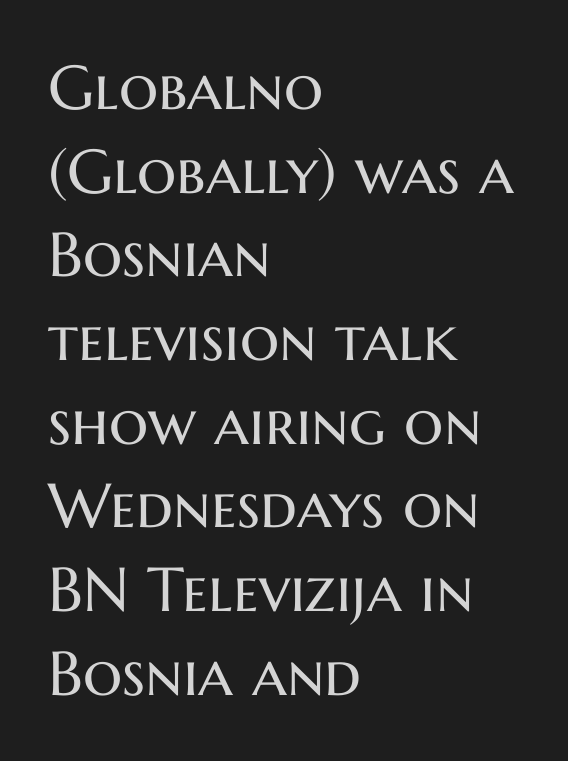
Q: Is the text bold? A: No.
Q: Is the text italic (slanted)? A: No, it is upright.
Q: Is the typeface a serif or a sans-serif typeface? A: Sans-serif.
Q: Is the text underlined? A: No.
Q: How is the paragraph aligned? A: Left-aligned.
Q: Is the spacing between letters normal or unusually wide? A: Normal.
Q: Is the spacing between lines tight, normal or loose? A: Normal.
Q: Width (condensed, normal, or wide)? A: Normal.
Q: Stroke contrast? A: Medium.
Q: x-height? A: Medium.
Q: Monospaced? A: No.
